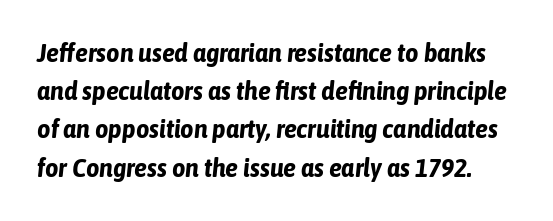
{"italic": "yes", "lean": "right", "slant_degrees": 6, "bold": "yes", "underline": "no", "line_spacing": "normal", "line_spacing_ratio": 1.47, "letter_spacing": "normal", "letter_spacing_em": 0.0, "glyph_px": 26}
